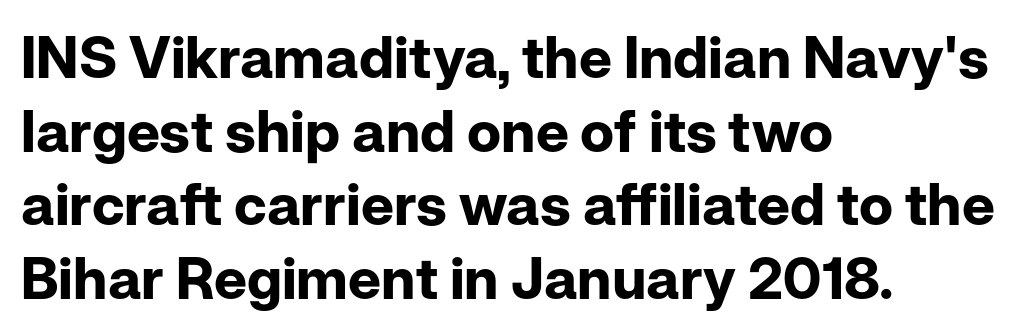
Q: Is the text bold? A: Yes.
Q: Is the text italic (slanted)? A: No, it is upright.
Q: Is the typeface a serif or a sans-serif typeface? A: Sans-serif.
Q: Is the text underlined? A: No.
Q: How is the paragraph aligned? A: Left-aligned.
Q: Is the spacing between letters normal or unusually wide? A: Normal.
Q: Is the spacing between lines tight, normal or loose? A: Normal.
Q: Width (condensed, normal, or wide)? A: Normal.
Q: Stroke contrast? A: Low.
Q: x-height? A: Medium.
Q: Monospaced? A: No.
